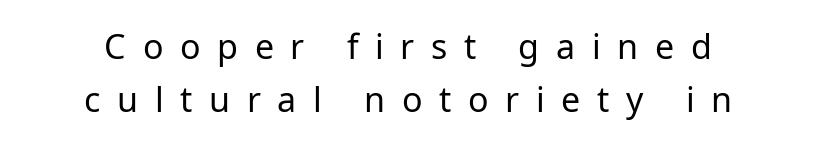
Q: Is the text bold? A: No.
Q: Is the text italic (slanted)? A: No, it is upright.
Q: Is the typeface a serif or a sans-serif typeface? A: Sans-serif.
Q: Is the text underlined? A: No.
Q: How is the paragraph aligned? A: Centered.
Q: Is the spacing between letters normal or unusually wide? A: Unusually wide.
Q: Is the spacing between lines tight, normal or loose? A: Normal.
Q: Width (condensed, normal, or wide)? A: Normal.
Q: Stroke contrast? A: Low.
Q: x-height? A: Medium.
Q: Monospaced? A: No.
